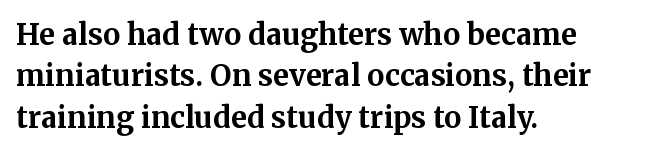
The image shows 29 px bold serif type, upright; set left-aligned, normal line spacing (1.43x), normal letter spacing, not underlined; medium stroke contrast and a medium x-height.
